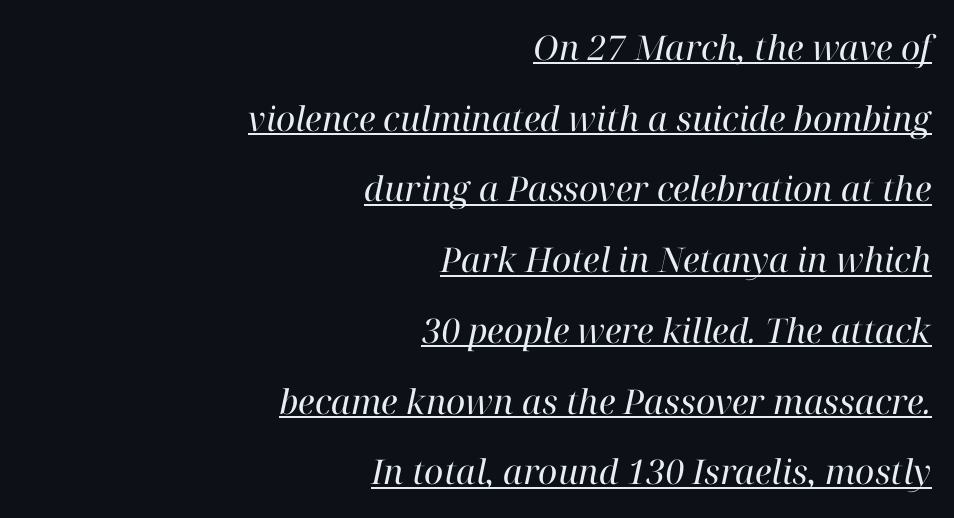
{"serif": "yes", "italic": "yes", "lean": "right", "slant_degrees": 12, "bold": "no", "weight": "regular", "width": "normal", "stroke_contrast": "high", "x_height": "medium", "monospaced": "no", "underline": "yes", "align": "right", "line_spacing": "loose", "line_spacing_ratio": 2.08, "letter_spacing": "normal", "letter_spacing_em": 0.0, "glyph_px": 34}
